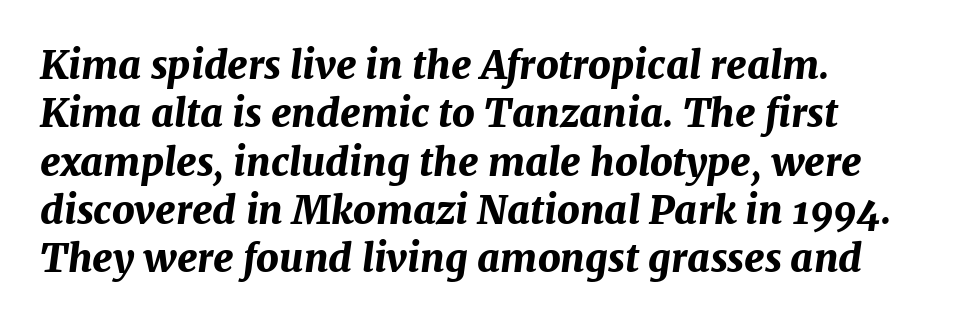
The image shows 39 px bold type, italic (leaning right); set left-aligned, line spacing 1.24x, normal letter spacing, not underlined; medium stroke contrast and a medium x-height.
